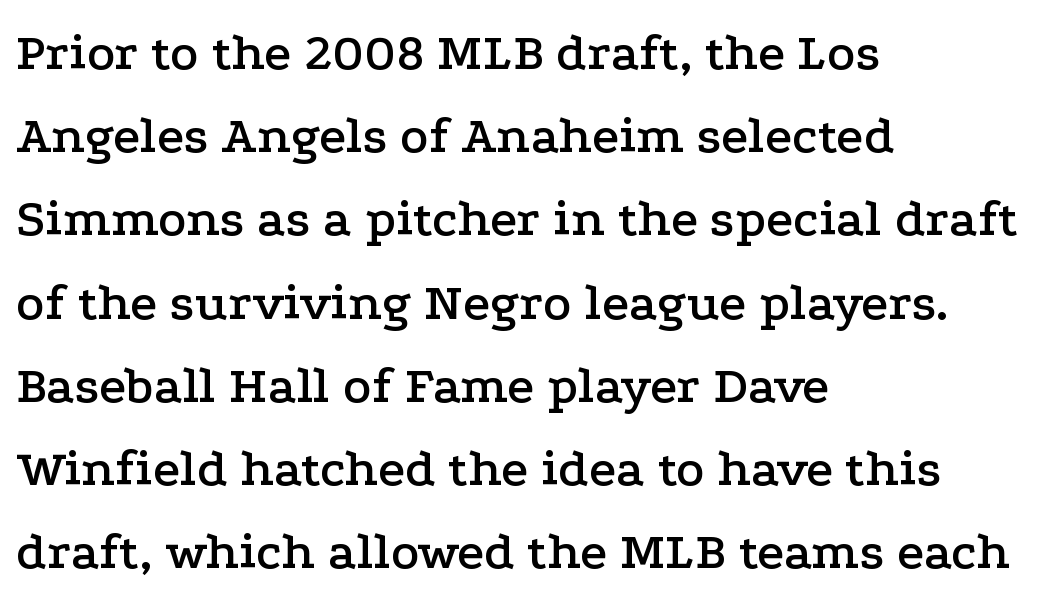
{"serif": "yes", "italic": "no", "width": "wide", "stroke_contrast": "low", "x_height": "medium", "monospaced": "no", "underline": "no", "align": "left", "line_spacing": "normal", "line_spacing_ratio": 1.57, "letter_spacing": "normal", "letter_spacing_em": 0.0, "glyph_px": 53}
